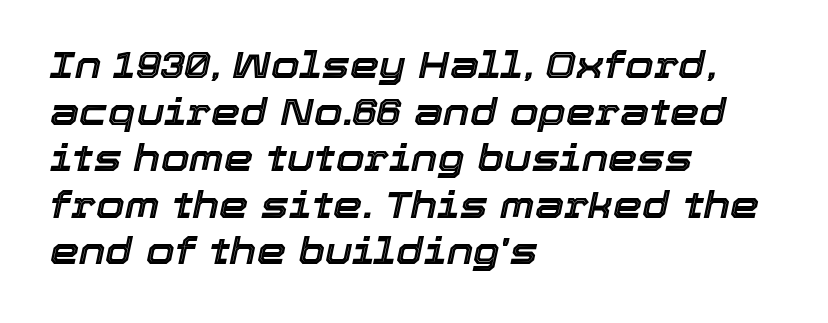
Q: Is the text italic (slanted)? A: Yes, it leans right by about 12 degrees.
Q: Is the text underlined? A: No.
Q: How is the paragraph aligned? A: Left-aligned.
Q: Is the spacing between letters normal or unusually wide? A: Normal.
Q: Is the spacing between lines tight, normal or loose? A: Normal.
Q: Width (condensed, normal, or wide)? A: Normal.
Q: x-height? A: Medium.
Q: Monospaced? A: No.
